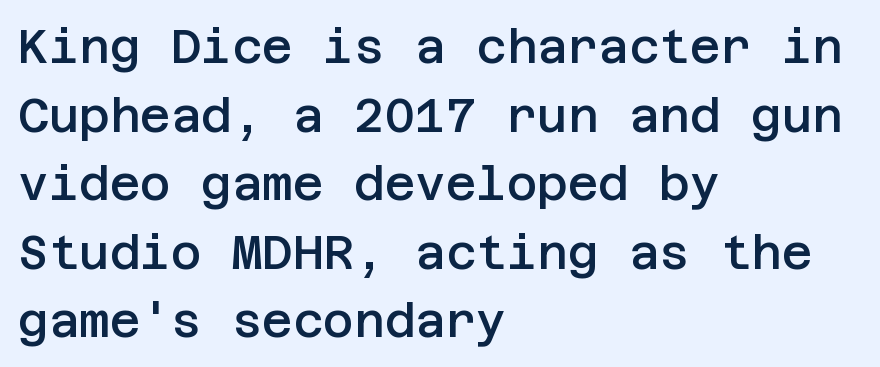
{"serif": "no", "italic": "no", "bold": "semi", "weight": "semibold", "width": "normal", "stroke_contrast": "low", "x_height": "large", "underline": "no", "align": "left", "line_spacing": "normal", "line_spacing_ratio": 1.46, "letter_spacing": "normal", "letter_spacing_em": 0.0, "glyph_px": 47}
